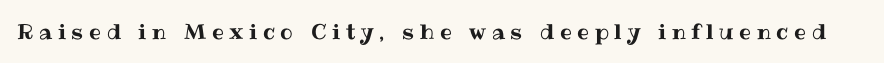
The gap between lines stays unmarked. Do the letters lean? They stand straight. There is plenty of visible air inserted between adjacent glyphs.
